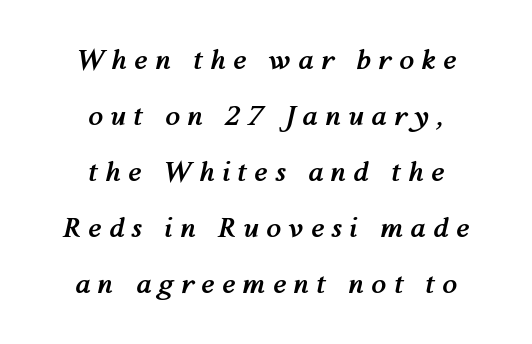
{"italic": "yes", "lean": "right", "slant_degrees": 12, "bold": "yes", "underline": "no", "align": "center", "line_spacing": "loose", "line_spacing_ratio": 2.07, "letter_spacing": "wide", "letter_spacing_em": 0.27, "glyph_px": 27}
